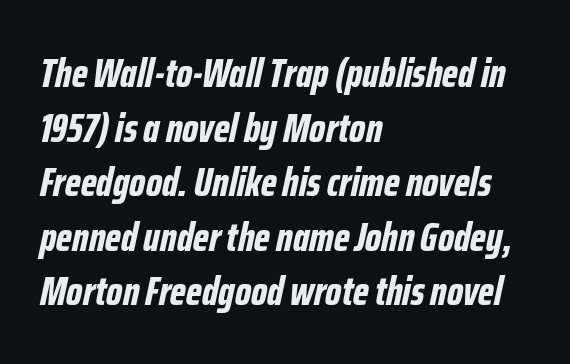
The image shows 41 px bold, condensed type, italic (leaning right); set left-aligned, normal line spacing (1.33x), normal letter spacing, not underlined; low stroke contrast and a medium x-height.
